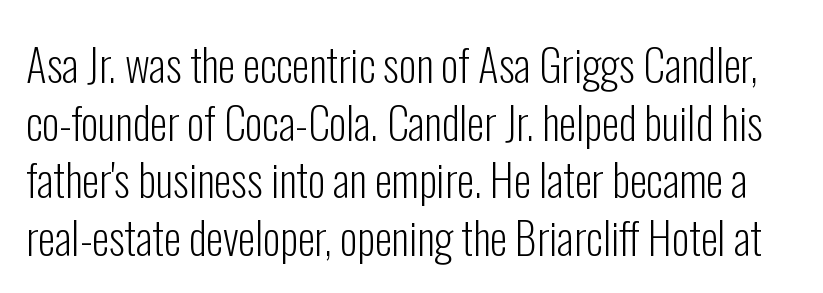
Check under the words: just untouched page. Think of a printed novel: that variable character pitch is what you see here. This is the regular roman posture of the typeface. Nothing sits at the stroke ends, so this counts as sans-serif. Vertical stems look standard width or narrower in stroke. Is the letter spacing exaggerated? No — it looks like the ordinary default.
